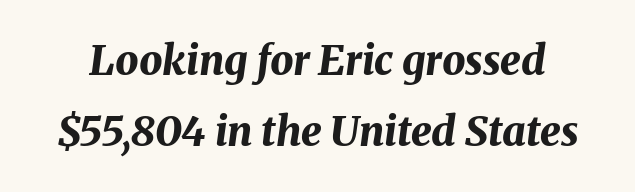
Looks like regular typesetting: each glyph gets only the width it needs. The glyphs are unaccompanied by any horizontal stroke below them. Posture: slanted. Letter spacing: default. Compared with an ordinary text face, these strokes are far heavier — a full bold.
